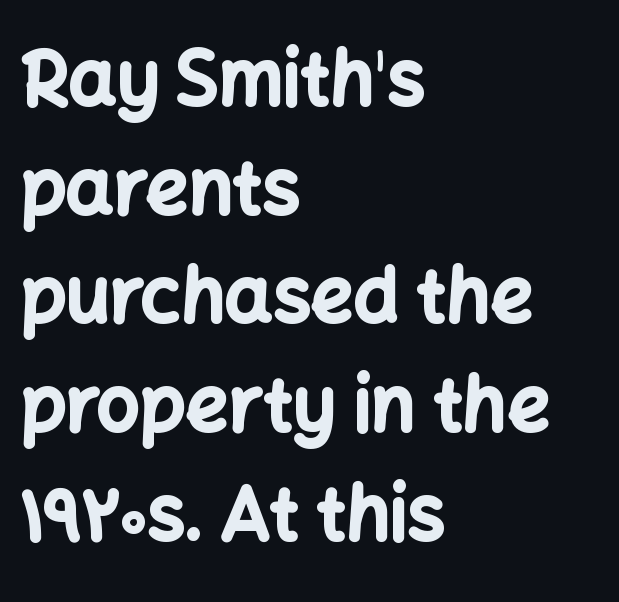
{"serif": "no", "italic": "no", "bold": "yes", "weight": "bold", "width": "normal", "stroke_contrast": "low", "x_height": "medium", "monospaced": "no", "underline": "no", "align": "left", "line_spacing": "normal", "line_spacing_ratio": 1.45, "letter_spacing": "normal", "letter_spacing_em": 0.0, "glyph_px": 75}
